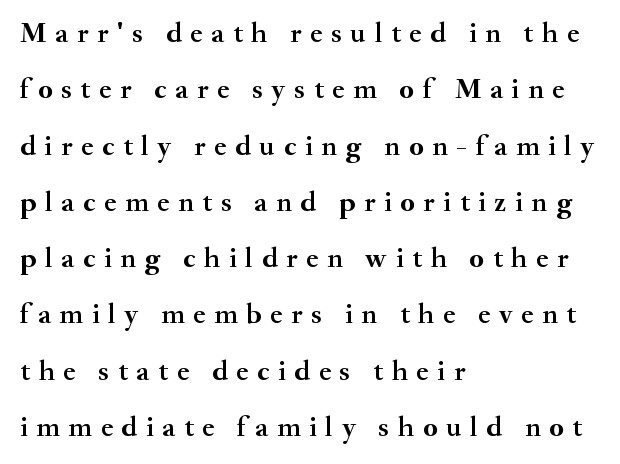
The image shows 29 px semibold serif type, upright; set left-aligned, loose line spacing (1.94x), unusually wide letter spacing (+0.3 em), not underlined; medium stroke contrast and a small x-height.
